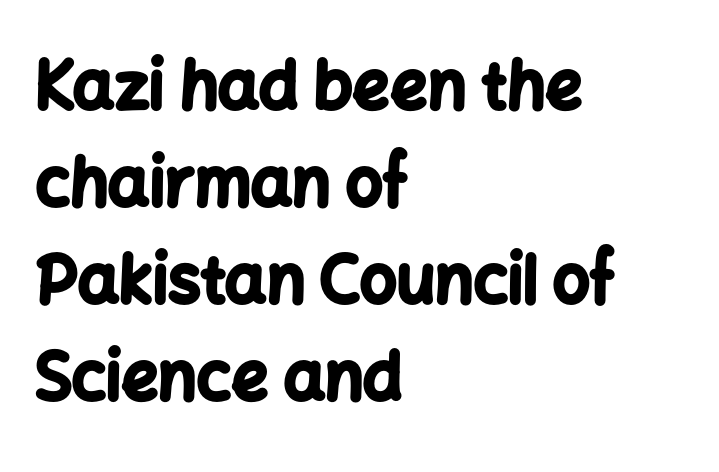
{"serif": "no", "italic": "no", "bold": "yes", "weight": "bold", "width": "normal", "stroke_contrast": "low", "x_height": "medium", "monospaced": "no", "underline": "no", "align": "left", "line_spacing": "normal", "line_spacing_ratio": 1.49, "letter_spacing": "normal", "letter_spacing_em": 0.0, "glyph_px": 65}
